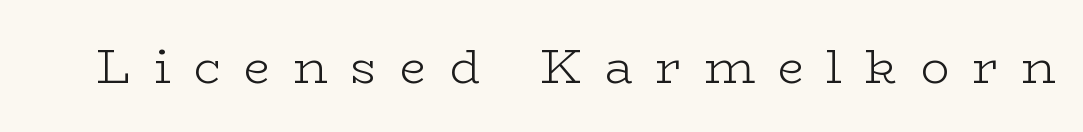
{"serif": "yes", "italic": "no", "bold": "no", "weight": "light", "width": "wide", "stroke_contrast": "low", "x_height": "medium", "monospaced": "no", "underline": "no", "letter_spacing": "wide", "letter_spacing_em": 0.48, "glyph_px": 48}
